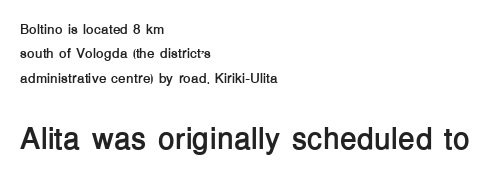
Looks like regular typesetting: each glyph gets only the width it needs. Unmarked baselines from the first word to the last. Note: no serifs on the glyphs. The rendering keeps characters at their native spacing. Typographic density is high because the face is bold.
